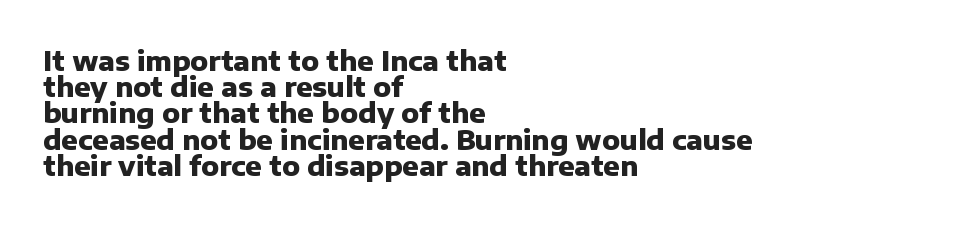
Q: Is the text bold? A: Yes.
Q: Is the text italic (slanted)? A: No, it is upright.
Q: Is the text underlined? A: No.
Q: How is the paragraph aligned? A: Left-aligned.
Q: Is the spacing between letters normal or unusually wide? A: Normal.
Q: Is the spacing between lines tight, normal or loose? A: Tight.
